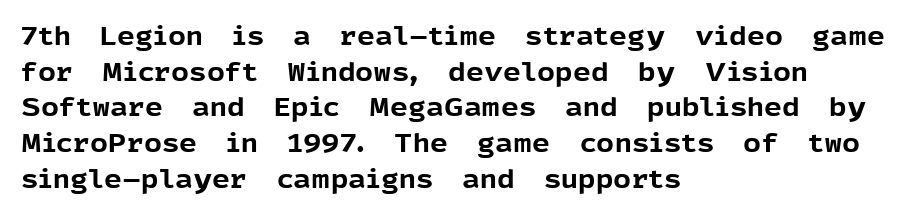
The image shows 25 px bold type, upright; set left-aligned, normal line spacing (1.43x), normal letter spacing, not underlined.
